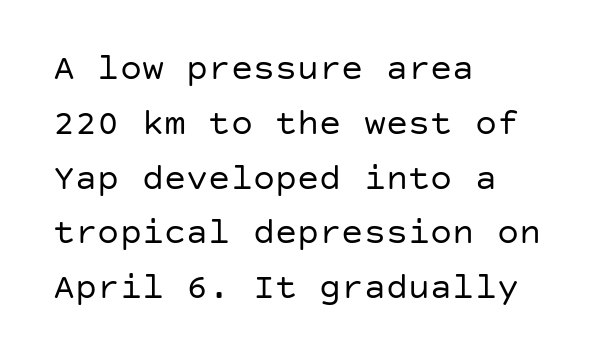
The line-height multiplier appears to be the usual default. These lines are set flush left with a ragged right edge. Observe the ordinary spacing: letters are neighbours, not strangers. Counters stay open thanks to moderate or lighter strokes. Italic: no, the glyphs are upright roman.
